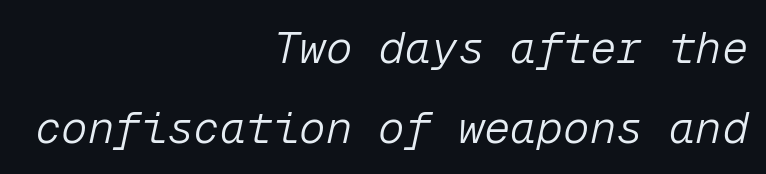
The image shows 44 px light type, italic (leaning right), monospaced; set right-aligned, line spacing 1.81x, normal letter spacing, not underlined; low stroke contrast and a medium x-height.
